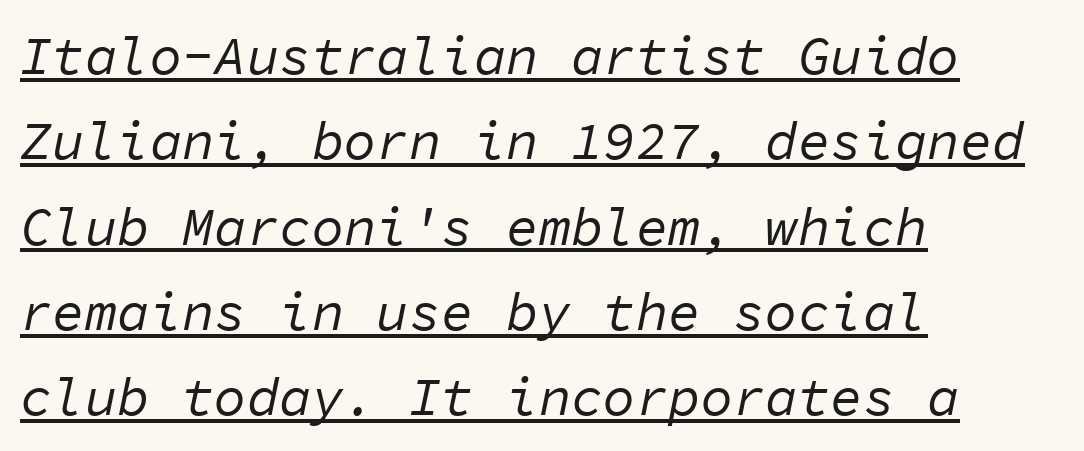
These lines are rendered in a fixed-pitch font. Standard letterfit; no display-style spreading of the glyphs. The lines sit at an ordinary, default distance from one another. Does the lettering tilt? It does — this is italic. Notice how a bar underscores the lettering throughout. No chunkiness to these letters — they're not bold.
